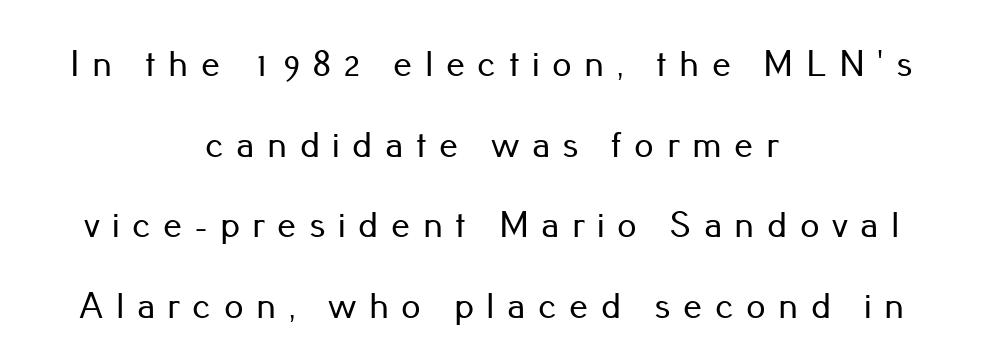
Q: Is the text italic (slanted)? A: No, it is upright.
Q: Is the typeface a serif or a sans-serif typeface? A: Sans-serif.
Q: Is the text underlined? A: No.
Q: How is the paragraph aligned? A: Centered.
Q: Is the spacing between letters normal or unusually wide? A: Unusually wide.
Q: Is the spacing between lines tight, normal or loose? A: Loose.
Q: Width (condensed, normal, or wide)? A: Normal.
Q: Stroke contrast? A: Low.
Q: x-height? A: Small.
Q: Monospaced? A: No.
